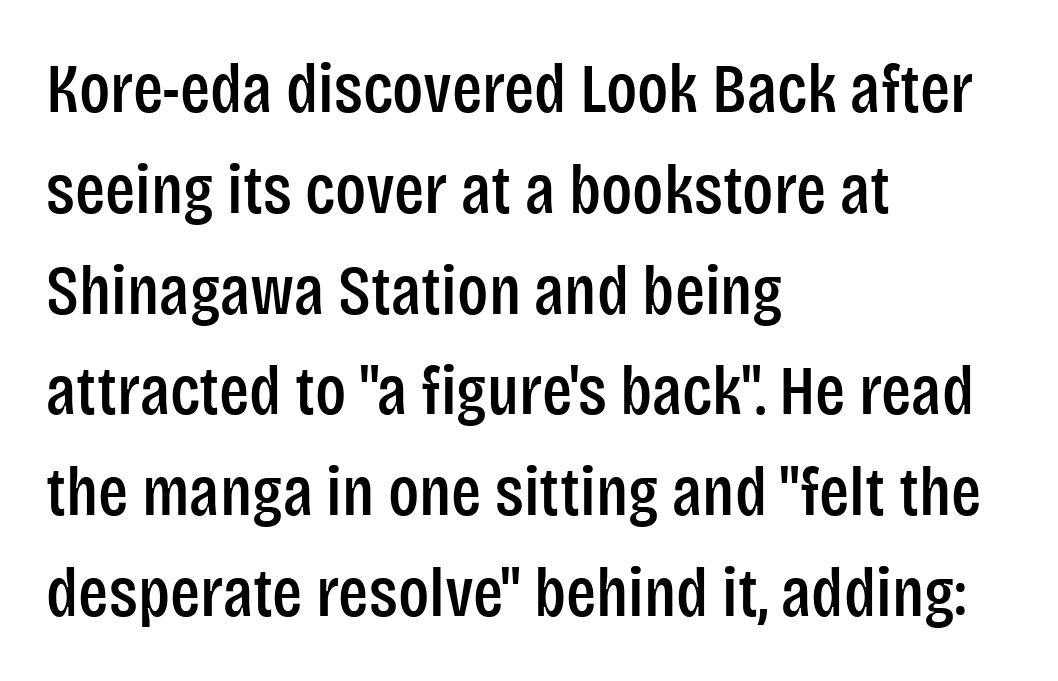
The passage is arranged the way most books set body copy — flush left. The lettering stays uniformly vertical, giving the passage a roman look. The face used here is proportionally spaced, like ordinary book or web type. Serifs: no, the terminals of the letterforms are clean. Honestly, there is no underline to notice here at all.
